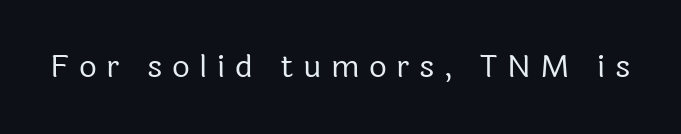
Q: Is the text bold? A: No.
Q: Is the text italic (slanted)? A: No, it is upright.
Q: Is the typeface a serif or a sans-serif typeface? A: Sans-serif.
Q: Is the text underlined? A: No.
Q: Is the spacing between letters normal or unusually wide? A: Unusually wide.
Q: Width (condensed, normal, or wide)? A: Normal.
Q: x-height? A: Medium.
Q: Monospaced? A: No.
